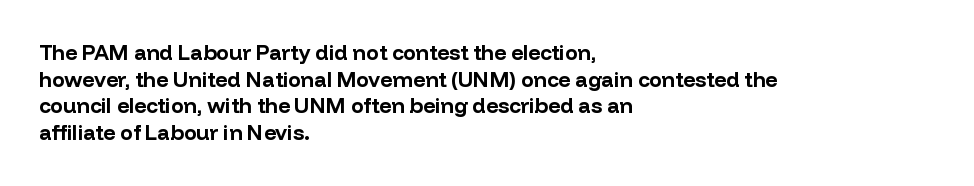
{"italic": "no", "bold": "yes", "underline": "no", "align": "left", "line_spacing": "normal", "line_spacing_ratio": 1.27, "letter_spacing": "normal", "letter_spacing_em": 0.0, "glyph_px": 21}
